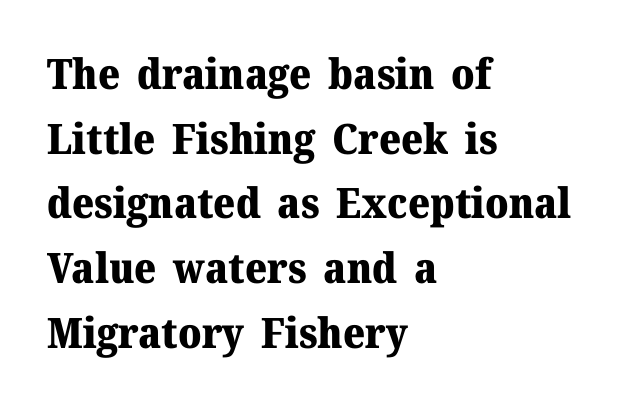
Here the designer chose a conventional face with non-uniform glyph widths. These lines stack with their left ends in a neat column. The gap between lines stays unmarked. Letter spacing: default. The letters stand upright; this is a roman face.
